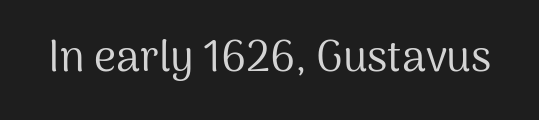
The image shows 43 px regular-weight sans-serif type, upright; set normal letter spacing, not underlined; medium stroke contrast and a medium x-height.
